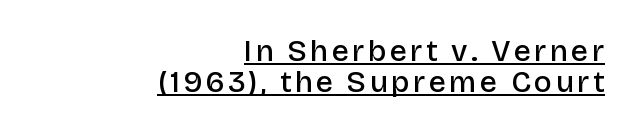
{"serif": "no", "italic": "no", "bold": "semi", "weight": "semibold", "width": "normal", "stroke_contrast": "low", "x_height": "large", "monospaced": "no", "underline": "yes", "align": "right", "line_spacing": "tight", "line_spacing_ratio": 1.03, "glyph_px": 30}
